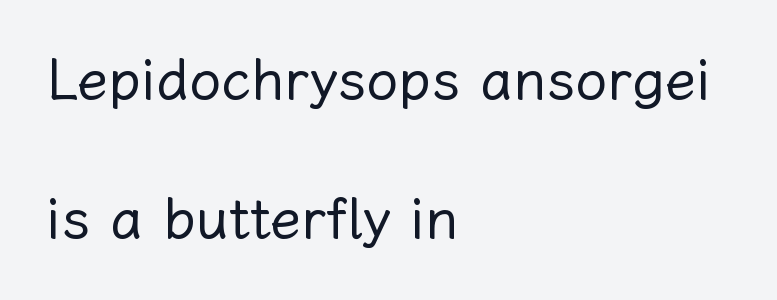
Horizontally, the lines are justified to the leading edge only. Quick note: not italic, upright. The font sits on the lighter half of the weight spectrum, regular included. The gap between lines stays unmarked.
